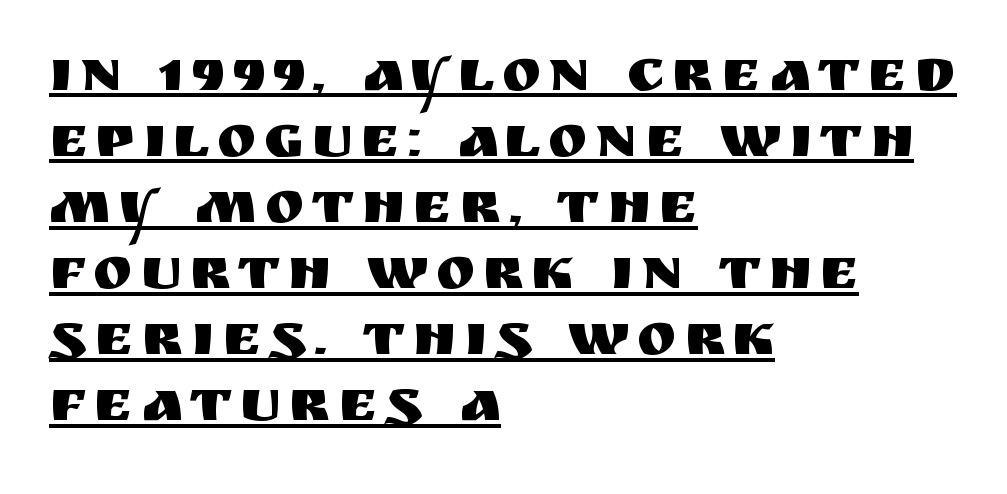
Posture: vertical. The vertical gap from one line to the next is small. The rag falls on the right side of this text block. You could not count columns in this text — the font is proportionally spaced. Unlike a traditional serif, this face leaves its strokes unadorned.
